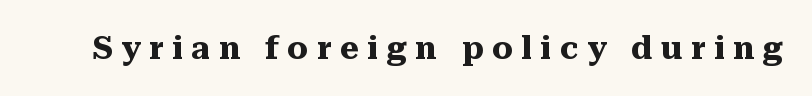
The font is running at its bold setting. The characters display serif detailing at their extremities. Ordinary non-slanted type is in use. Each word looks stretched out because of the extra space between its letters. Beneath every word, the page is bare.
